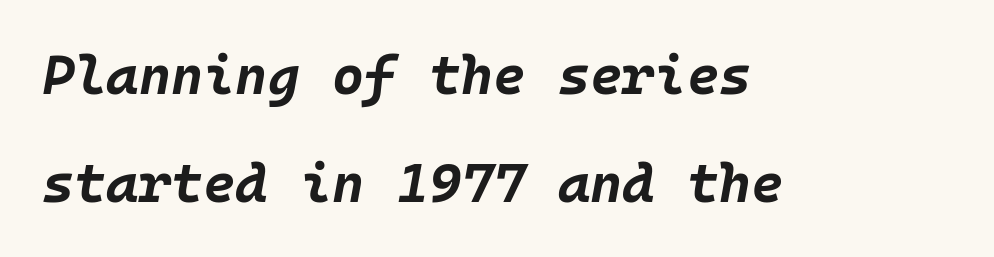
Anything drawn beneath the words? Only blank space. Spacing between characters is what you'd get straight out of the box. Every character here occupies the same horizontal width, giving the sample a typewriter-like rhythm. Whoever set this chose breathing room over compactness in the vertical rhythm. The font's italic variant was chosen for this text. Students, this is bold: see how much ink each stroke carries.
